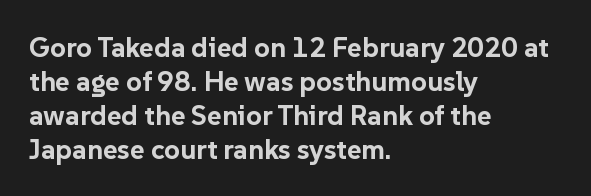
{"serif": "no", "italic": "no", "bold": "yes", "weight": "bold", "width": "normal", "stroke_contrast": "low", "x_height": "medium", "monospaced": "no", "underline": "no", "align": "left", "line_spacing_ratio": 1.21, "letter_spacing": "normal", "letter_spacing_em": 0.0, "glyph_px": 28}
